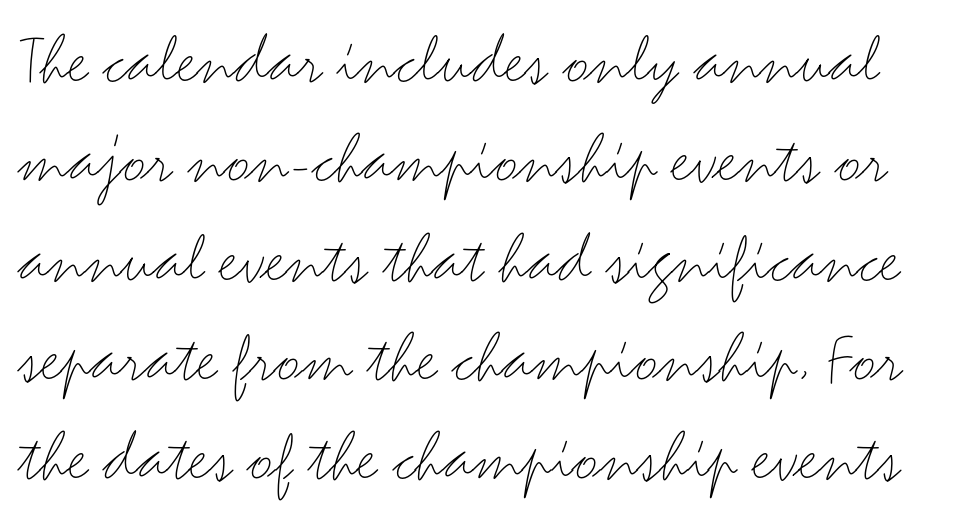
{"serif": "no", "bold": "no", "weight": "light", "width": "wide", "stroke_contrast": "medium", "x_height": "small", "monospaced": "no", "underline": "no", "line_spacing": "normal", "line_spacing_ratio": 1.36, "letter_spacing": "normal", "letter_spacing_em": 0.0, "glyph_px": 73}
